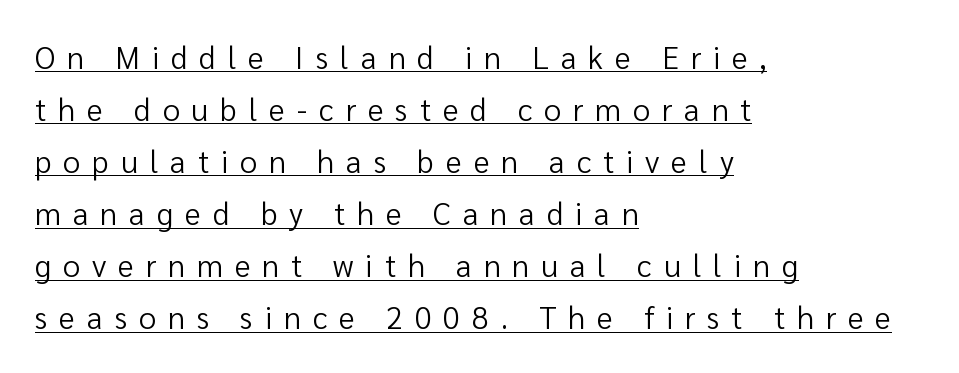
The image shows 31 px regular-weight sans-serif type, upright; set left-aligned, normal line spacing (1.68x), unusually wide letter spacing (+0.38 em), underlined; low stroke contrast and a medium x-height.
